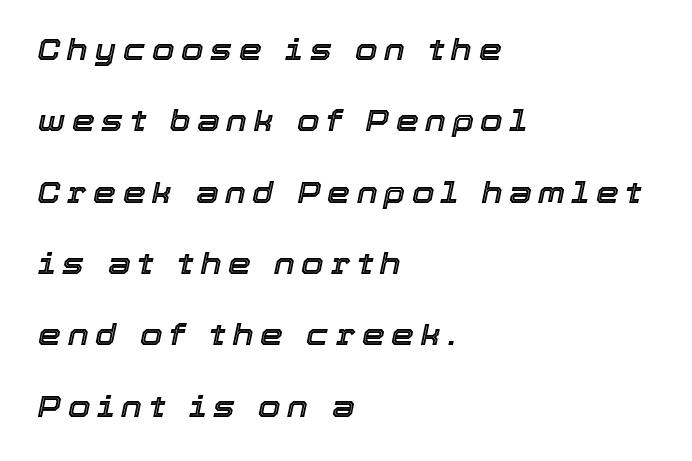
A classic flush-left, rag-right setting is used for this passage. Is the type slanted? Yes — the strokes lean at a clear angle. Nobody drew a line under any word here. Varying glyph widths throughout — classic text-font behaviour. Does the leading feel generous? Absolutely, it's lavish.
